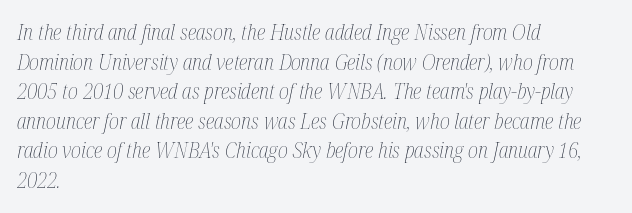
The image shows 21 px text type, italic (leaning right); set left-aligned, normal line spacing (1.41x), normal letter spacing, not underlined.
